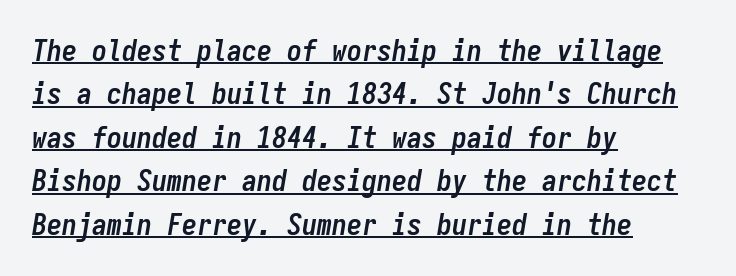
The image shows 30 px semibold, condensed type, italic (leaning right), monospaced; set left-aligned, normal line spacing (1.45x), normal letter spacing, underlined; low stroke contrast and a medium x-height.
